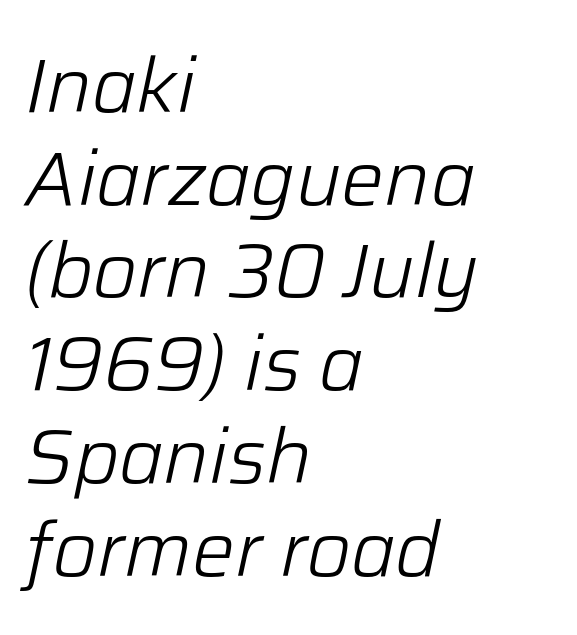
The image shows 76 px light type, italic (leaning right); set left-aligned, line spacing 1.22x, normal letter spacing, not underlined; low stroke contrast and a medium x-height.
